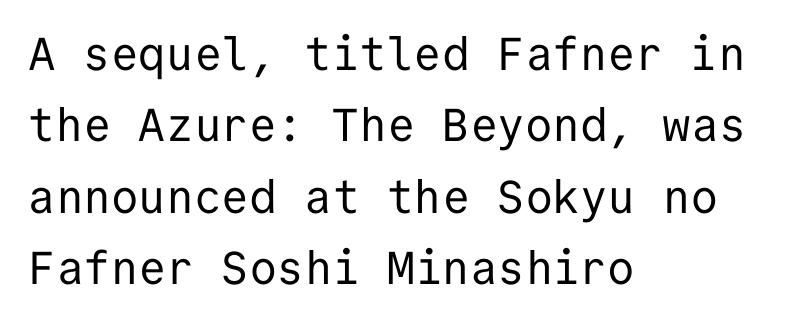
The image shows 46 px regular-weight sans-serif type, upright, monospaced; set left-aligned, normal line spacing (1.55x), normal letter spacing, not underlined; low stroke contrast and a medium x-height.
